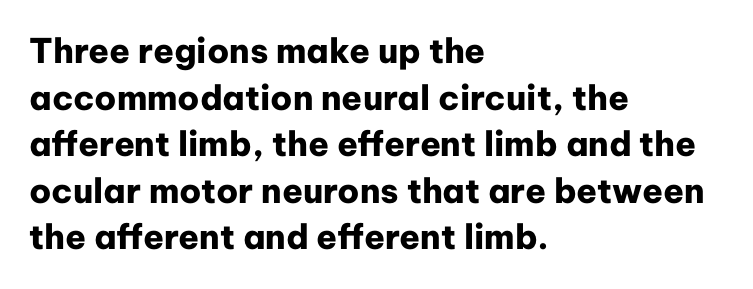
Q: Is the text bold? A: Yes.
Q: Is the text italic (slanted)? A: No, it is upright.
Q: Is the typeface a serif or a sans-serif typeface? A: Sans-serif.
Q: Is the text underlined? A: No.
Q: How is the paragraph aligned? A: Left-aligned.
Q: Is the spacing between letters normal or unusually wide? A: Normal.
Q: Is the spacing between lines tight, normal or loose? A: Normal.
Q: Width (condensed, normal, or wide)? A: Normal.
Q: Stroke contrast? A: Low.
Q: x-height? A: Medium.
Q: Monospaced? A: No.
